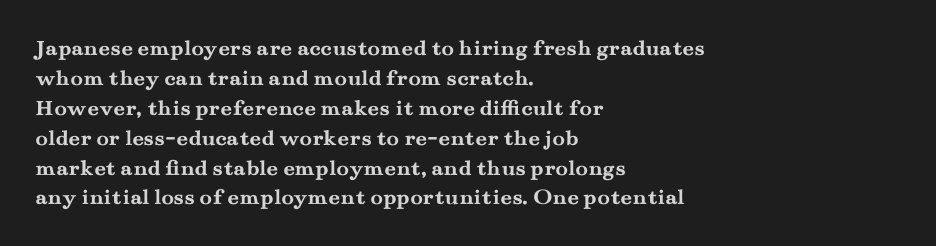
Designer's note — italics off, roman on. Clear beneath every line of the passage. Set as a true bold cut, around the 700 mark. How would I describe the line gaps? Plain and ordinary.
